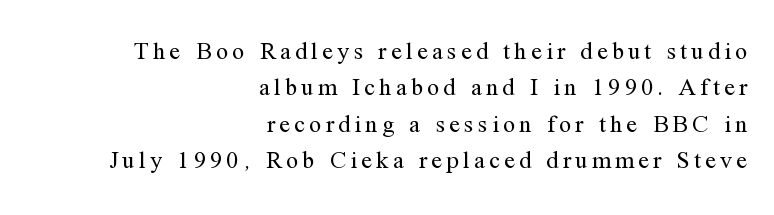
{"italic": "no", "bold": "no", "underline": "no", "align": "right", "line_spacing": "normal", "line_spacing_ratio": 1.52, "glyph_px": 24}
